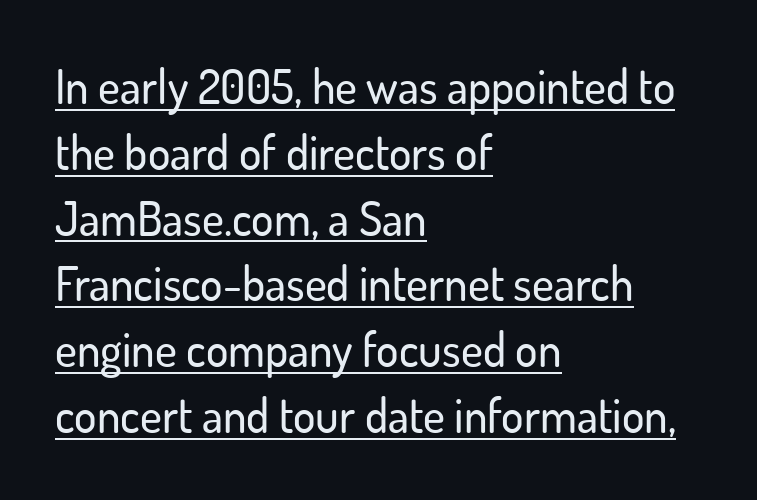
Q: Is the text italic (slanted)? A: No, it is upright.
Q: Is the typeface a serif or a sans-serif typeface? A: Sans-serif.
Q: Is the text underlined? A: Yes.
Q: How is the paragraph aligned? A: Left-aligned.
Q: Is the spacing between letters normal or unusually wide? A: Normal.
Q: Is the spacing between lines tight, normal or loose? A: Normal.
Q: Width (condensed, normal, or wide)? A: Normal.
Q: Stroke contrast? A: Low.
Q: x-height? A: Small.
Q: Monospaced? A: No.
